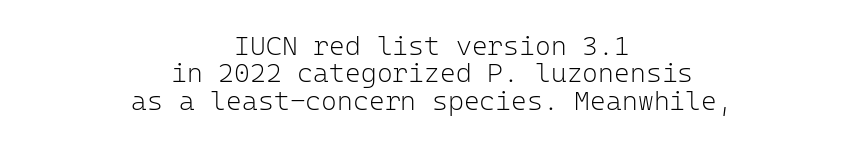
{"italic": "no", "bold": "no", "underline": "no", "align": "center", "line_spacing": "tight", "line_spacing_ratio": 1.01, "letter_spacing": "normal", "letter_spacing_em": 0.0, "glyph_px": 27}
